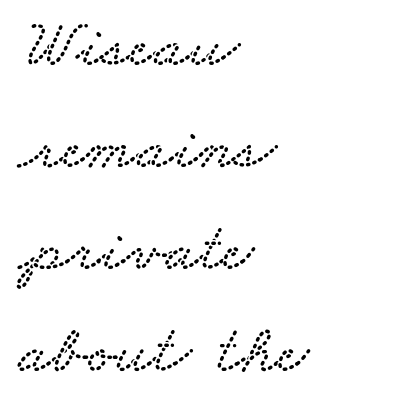
Do the characters align in a grid? No, the font is proportional. Underlining? Definitely not there. The lines are quadded left. The vertical gap from one line to the next is medium.
